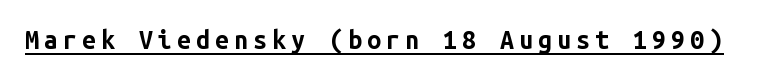
{"italic": "no", "bold": "yes", "underline": "yes", "letter_spacing": "wide", "letter_spacing_em": 0.2, "glyph_px": 25}
